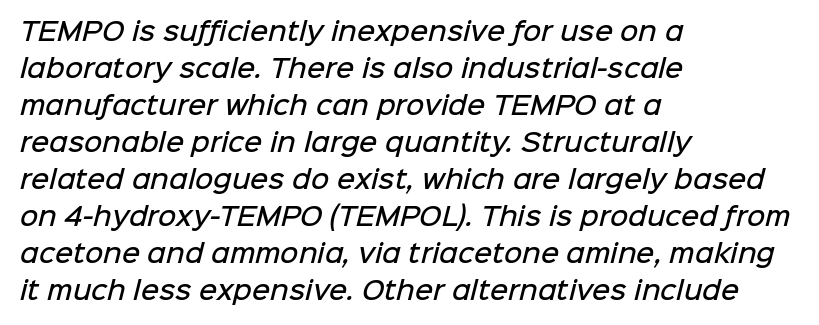
The image shows 25 px text type; set left-aligned, normal line spacing (1.48x), normal letter spacing, not underlined.
